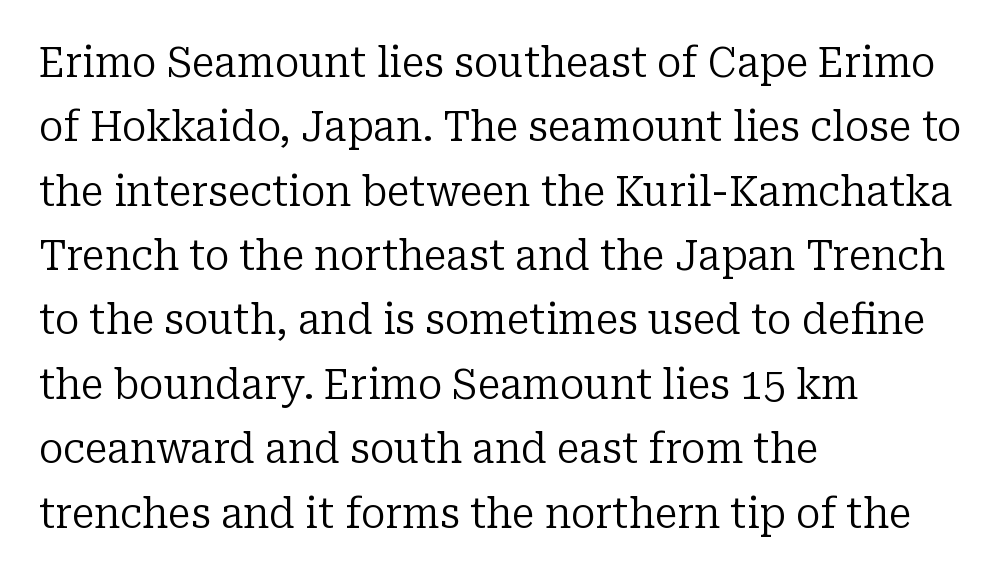
{"serif": "yes", "italic": "no", "bold": "no", "weight": "regular", "width": "normal", "stroke_contrast": "low", "x_height": "medium", "monospaced": "no", "underline": "no", "align": "left", "line_spacing": "normal", "line_spacing_ratio": 1.57, "letter_spacing": "normal", "letter_spacing_em": 0.0, "glyph_px": 41}
